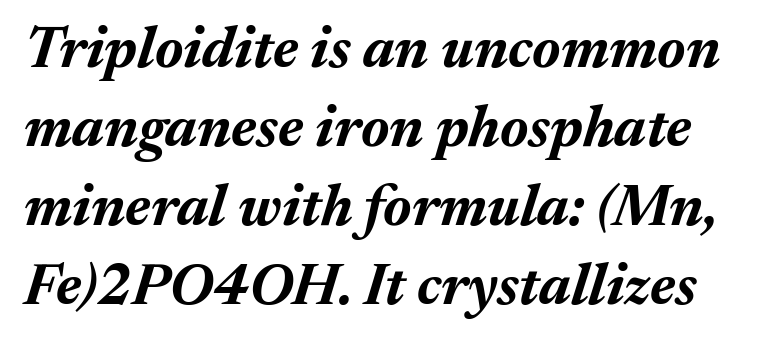
The zone under the glyphs is completely vacant. This block has exactly the height ordinary leading produces. Pretty heavy lettering here — definitely bold. The letters advance in unequal steps, a hallmark of proportional type.
